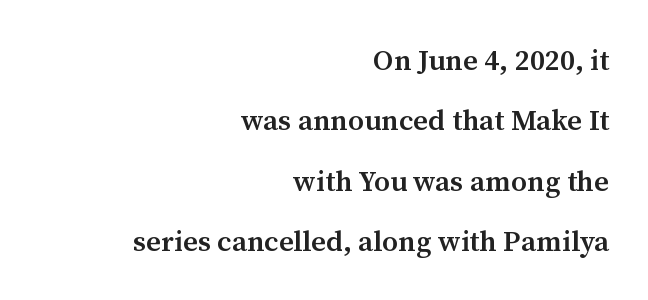
The image shows 29 px semibold serif type, upright; set right-aligned, loose line spacing (2.08x), normal letter spacing, not underlined; medium stroke contrast and a medium x-height.
